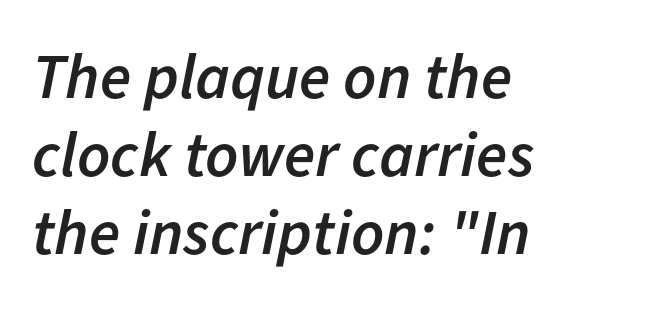
The image shows 64 px semibold type, italic (leaning right); set left-aligned, line spacing 1.22x, normal letter spacing, not underlined; low stroke contrast and a medium x-height.
